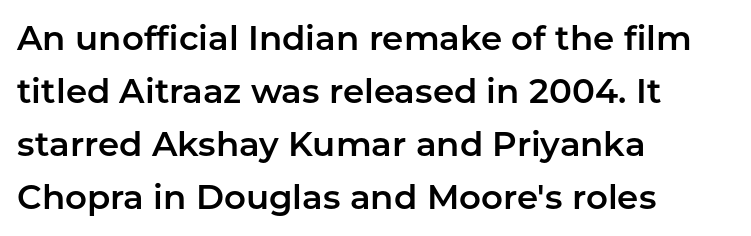
The letters stand upright; this is a roman face. Underlining? Definitely not there. Typographically, this falls in the sans-serif category. How would I describe the line gaps? Plain and ordinary. Nothing unusual about the tracking: characters are spaced as the font intends.
